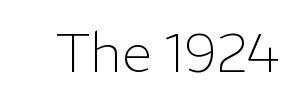
{"serif": "no", "italic": "no", "bold": "no", "weight": "light", "width": "normal", "stroke_contrast": "low", "x_height": "medium", "monospaced": "no", "underline": "no", "letter_spacing": "normal", "letter_spacing_em": 0.0, "glyph_px": 55}
